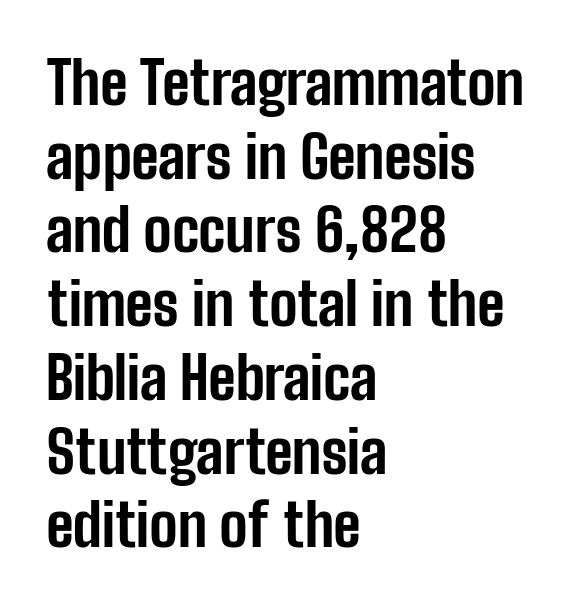
Q: Is the text bold? A: Yes.
Q: Is the text italic (slanted)? A: No, it is upright.
Q: Is the typeface a serif or a sans-serif typeface? A: Sans-serif.
Q: Is the text underlined? A: No.
Q: How is the paragraph aligned? A: Left-aligned.
Q: Is the spacing between letters normal or unusually wide? A: Normal.
Q: Is the spacing between lines tight, normal or loose? A: Normal.
Q: Width (condensed, normal, or wide)? A: Condensed.
Q: Stroke contrast? A: Low.
Q: x-height? A: Medium.
Q: Monospaced? A: No.
